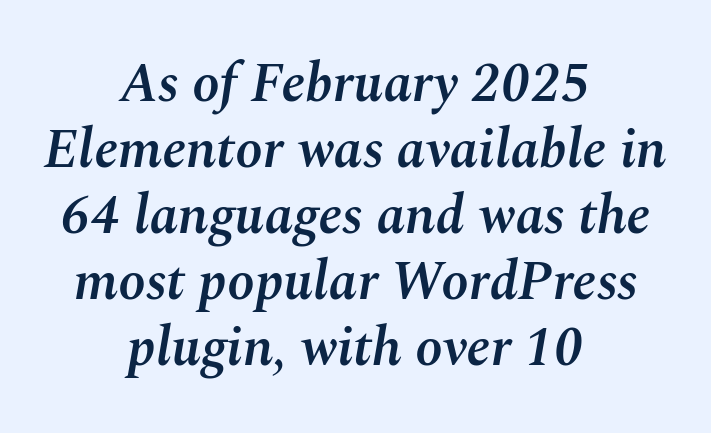
The image shows 55 px semibold type, italic (leaning right); set centered, line spacing 1.2x, normal letter spacing, not underlined; medium stroke contrast and a medium x-height.
